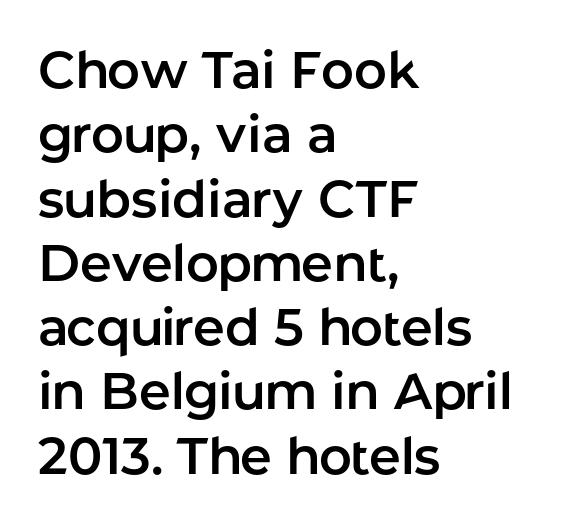
Q: Is the text italic (slanted)? A: No, it is upright.
Q: Is the typeface a serif or a sans-serif typeface? A: Sans-serif.
Q: Is the text underlined? A: No.
Q: How is the paragraph aligned? A: Left-aligned.
Q: Is the spacing between letters normal or unusually wide? A: Normal.
Q: Is the spacing between lines tight, normal or loose? A: Normal.
Q: Width (condensed, normal, or wide)? A: Normal.
Q: Stroke contrast? A: Low.
Q: x-height? A: Medium.
Q: Monospaced? A: No.
